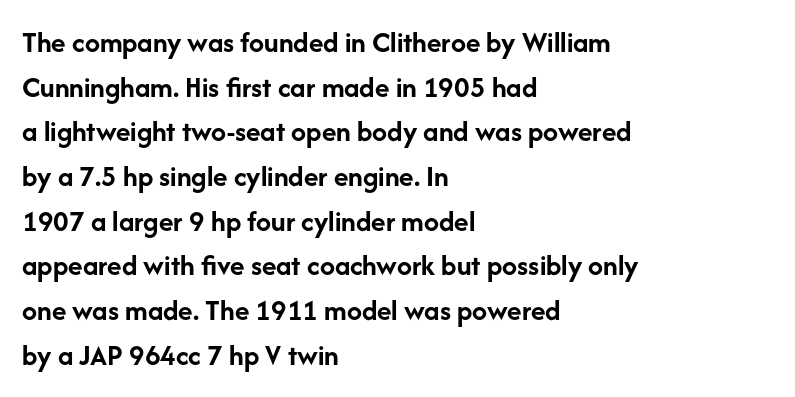
The letters advance in unequal steps, a hallmark of proportional type. One-word summary of the alignment: left. Regarding serifs, this sample does without them. This is the regular roman posture of the typeface. The glyphs have the mass of a bold cut. Students, observe: this is what conventionally led text looks like.
